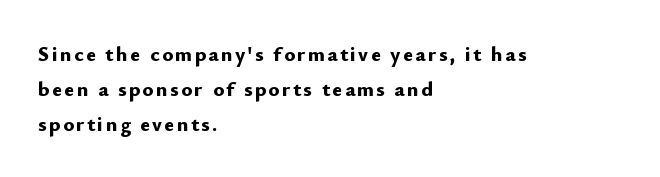
Students, observe: this is what conventionally led text looks like. Caption: multi-line text, flush left, ragged right. In terms of posture, this sample is upright. The zone under the glyphs is completely vacant. Strong, thick strokes mark this as bold type.
